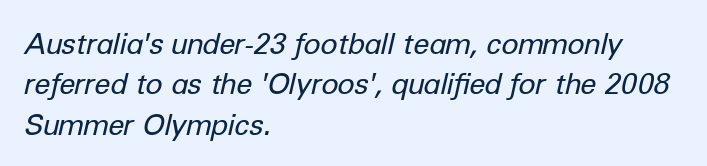
{"italic": "yes", "lean": "right", "slant_degrees": 12, "bold": "no", "weight": "regular", "width": "normal", "stroke_contrast": "low", "x_height": "medium", "monospaced": "no", "underline": "no", "align": "left", "line_spacing": "normal", "line_spacing_ratio": 1.39, "letter_spacing": "normal", "letter_spacing_em": 0.0, "glyph_px": 29}
